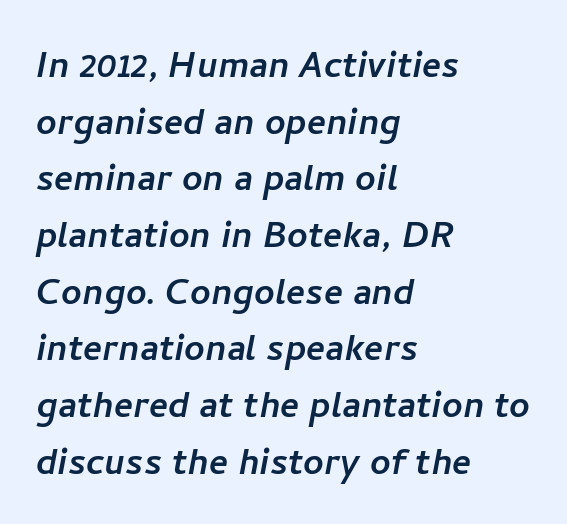
The image shows 45 px sans-serif type; set left-aligned, normal line spacing (1.26x), normal letter spacing, not underlined; low stroke contrast and a medium x-height.
